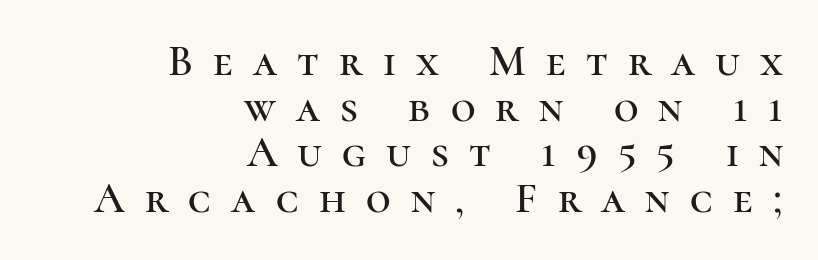
The image shows 43 px serif type, upright; set right-aligned, tight line spacing (1.06x), unusually wide letter spacing (+0.47 em), not underlined; high stroke contrast and a medium x-height.
